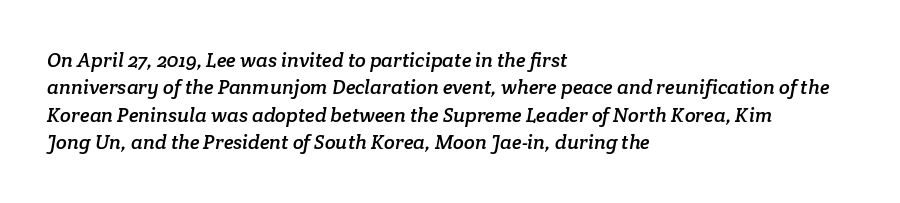
Students, note that the glyphs here touch the page at normal intervals. The space between consecutive lines is moderate. Horizontal alignment here is leftward, the default for most running prose. The area under the type is left untouched.
